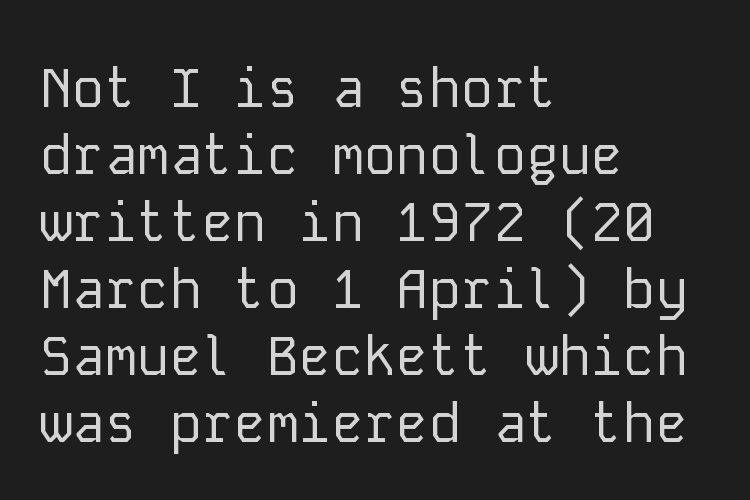
The image shows 54 px regular-weight sans-serif type, upright, monospaced; set left-aligned, line spacing 1.24x, normal letter spacing, not underlined; low stroke contrast and a medium x-height.
